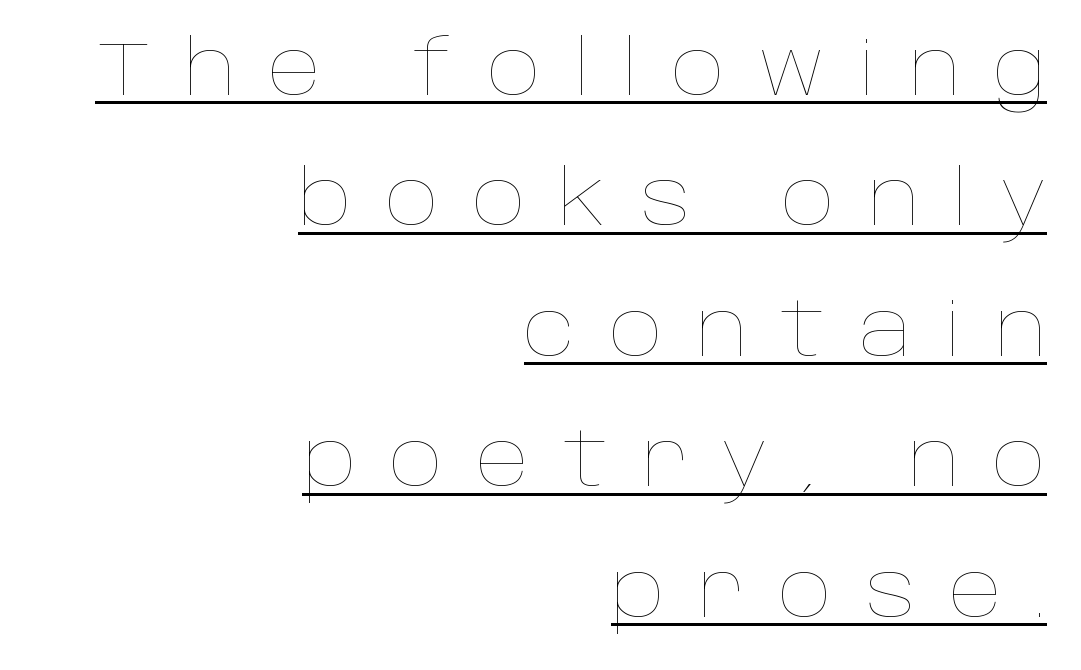
Glance below the letters and you will spot a drawn line. Posture: upright roman. The letters advance in unequal steps, a hallmark of proportional type. Each line ends at the same right margin while the left side varies. Stems and bowls with no extra thickness — not bold. Glyph-to-glyph distance is far greater than everyday printed text.
